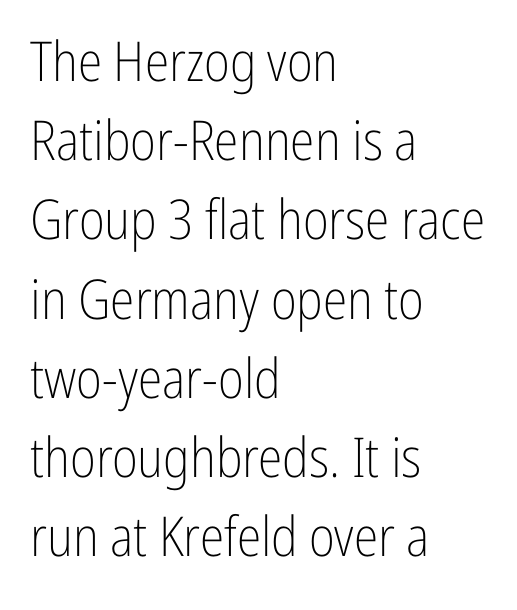
Look at the tracking — it's just the regular setting, nothing added. The face used here is proportionally spaced, like ordinary book or web type. The designer went with a sans here, leaving each stem footless. This is the regular roman posture of the typeface. The lines sit at an ordinary, default distance from one another.
